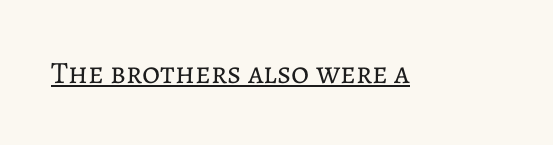
The image shows 31 px regular-weight type, upright; set normal letter spacing, underlined; low stroke contrast and a medium x-height.
